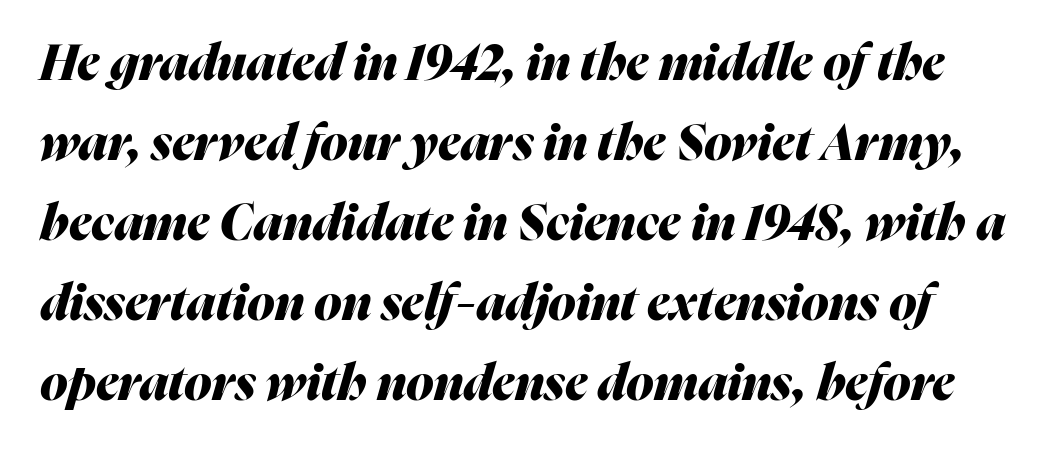
Leading: standard. Bold? Absolutely — the strokes are thick and heavy. Bare-footed words on every line. The specimen reads as italic at a glance. The passage shown is typed in a proportional face where columns would drift.
